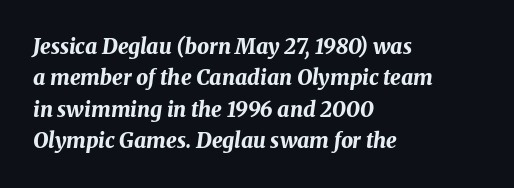
You'd pick this weight for a headline — it's a proper bold. Inter-character spacing is left at the font's built-in metrics. What's the leading like? Ordinary, nothing unusual. The font's italic variant was chosen for this text. Words float on clear page, feet unadorned.
